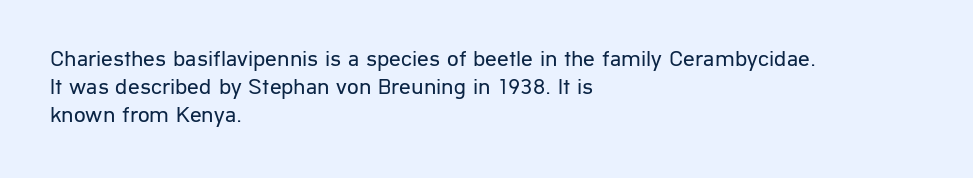
Every stem runs plumb, perpendicular to the baseline. Layout note: lines flush left. Decoration check: the copy has no underline. Short note: letters normally spaced.
